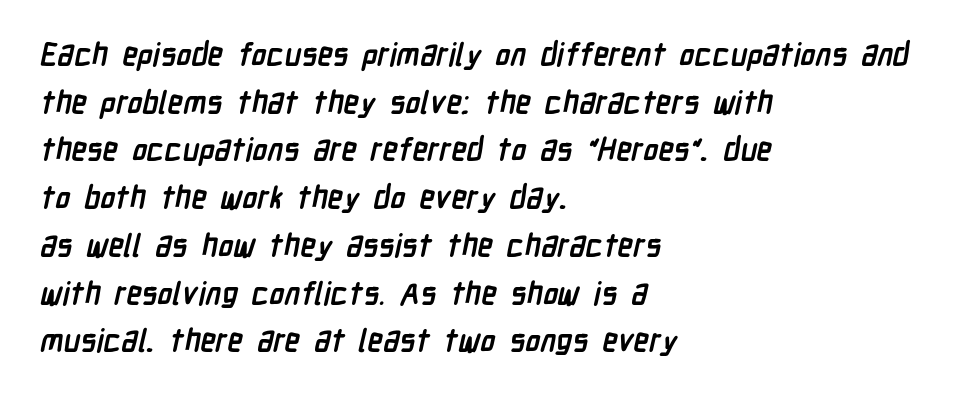
{"serif": "no", "bold": "yes", "weight": "semibold", "width": "condensed", "stroke_contrast": "low", "x_height": "medium", "monospaced": "no", "underline": "no", "align": "left", "line_spacing": "normal", "line_spacing_ratio": 1.54, "letter_spacing": "normal", "letter_spacing_em": 0.0, "glyph_px": 31}
